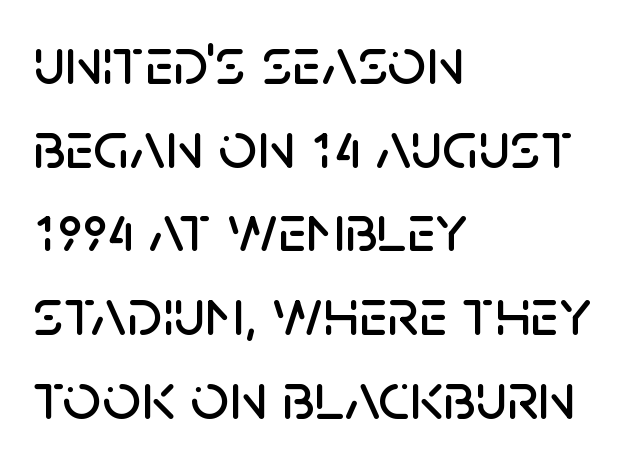
{"serif": "no", "italic": "no", "width": "normal", "stroke_contrast": "low", "x_height": "large", "monospaced": "no", "underline": "no", "align": "left", "line_spacing_ratio": 1.23, "letter_spacing": "normal", "letter_spacing_em": 0.0, "glyph_px": 68}
